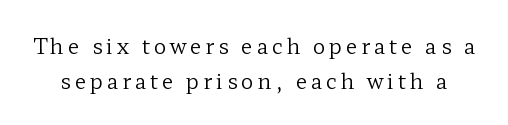
The image shows 21 px text type, upright; set normal line spacing (1.65x), not underlined.
